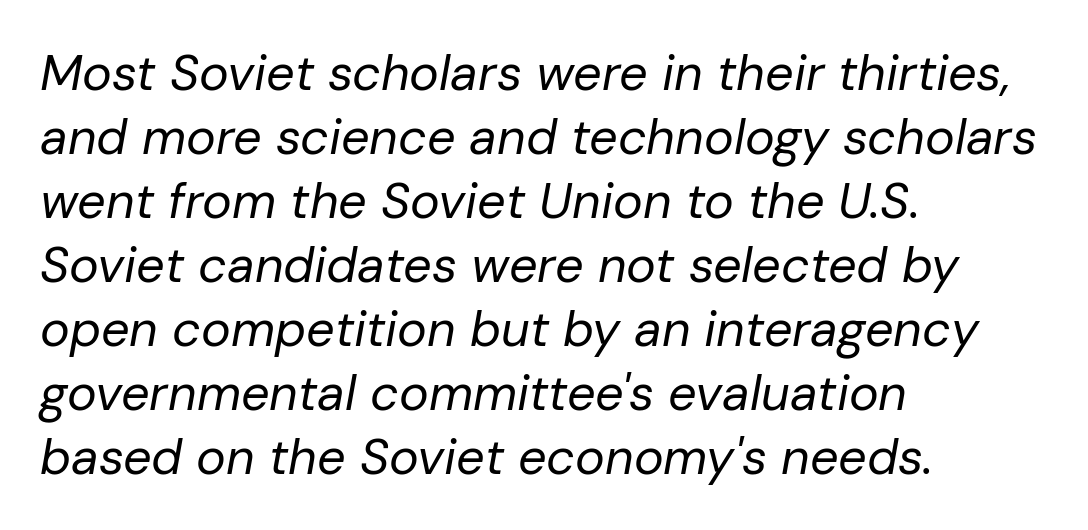
Q: Is the text bold? A: No.
Q: Is the text italic (slanted)? A: Yes, it leans right by about 10 degrees.
Q: Is the text underlined? A: No.
Q: How is the paragraph aligned? A: Left-aligned.
Q: Is the spacing between letters normal or unusually wide? A: Normal.
Q: Is the spacing between lines tight, normal or loose? A: Normal.
Q: Width (condensed, normal, or wide)? A: Normal.
Q: Stroke contrast? A: Low.
Q: x-height? A: Medium.
Q: Monospaced? A: No.
